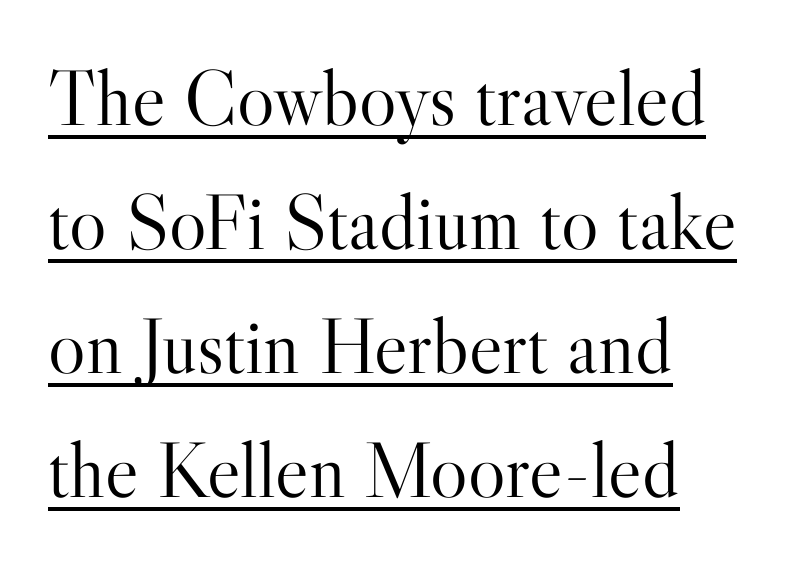
The image shows 79 px light serif type, upright; set left-aligned, normal line spacing (1.57x), normal letter spacing, underlined; high stroke contrast and a small x-height.
